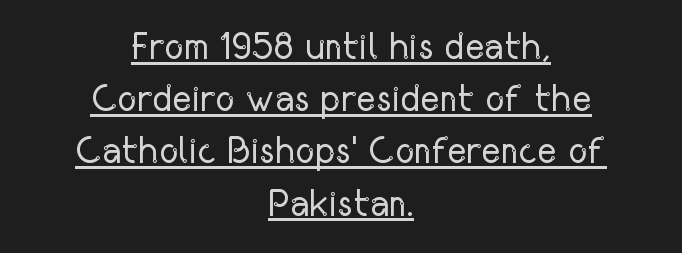
{"serif": "no", "italic": "no", "bold": "no", "weight": "regular", "width": "condensed", "stroke_contrast": "low", "x_height": "medium", "monospaced": "no", "underline": "yes", "align": "center", "line_spacing": "normal", "line_spacing_ratio": 1.41, "letter_spacing": "normal", "letter_spacing_em": 0.0, "glyph_px": 37}
